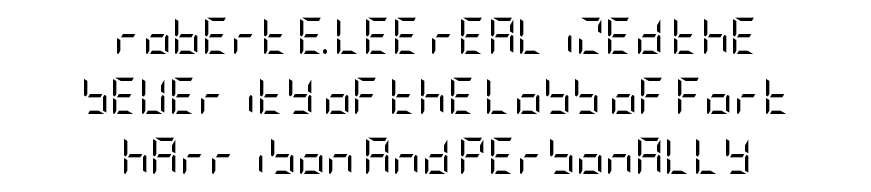
The image shows 36 px regular-weight, condensed sans-serif type, upright; set centered, normal line spacing (1.66x), normal letter spacing, not underlined; low stroke contrast and a large x-height.
